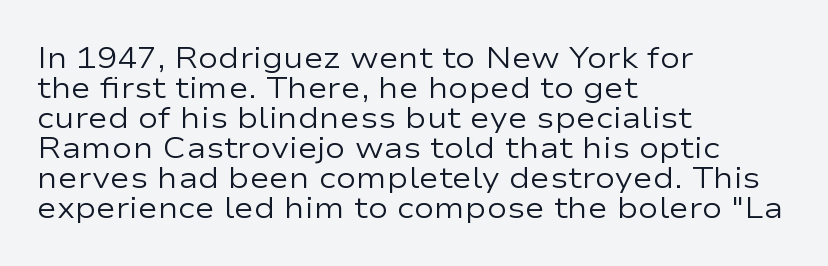
{"serif": "no", "italic": "no", "bold": "no", "weight": "regular", "width": "wide", "stroke_contrast": "low", "x_height": "medium", "monospaced": "no", "underline": "no", "align": "left", "line_spacing": "tight", "line_spacing_ratio": 1.0, "letter_spacing": "normal", "letter_spacing_em": 0.0, "glyph_px": 30}
